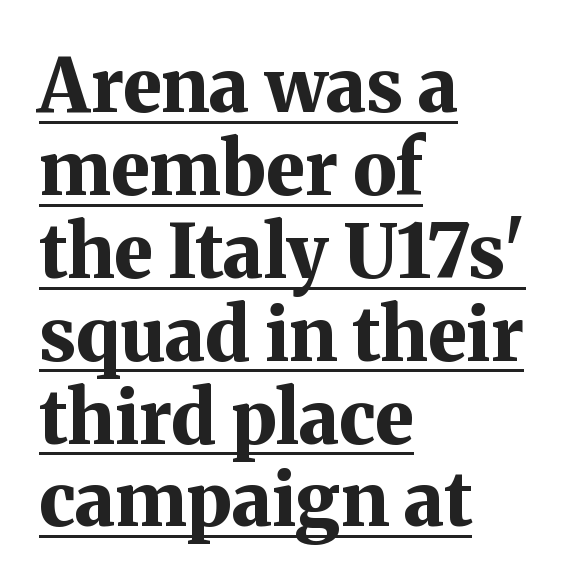
Q: Is the text bold? A: Yes.
Q: Is the text italic (slanted)? A: No, it is upright.
Q: Is the typeface a serif or a sans-serif typeface? A: Serif.
Q: Is the text underlined? A: Yes.
Q: How is the paragraph aligned? A: Left-aligned.
Q: Is the spacing between letters normal or unusually wide? A: Normal.
Q: Is the spacing between lines tight, normal or loose? A: Tight.
Q: Width (condensed, normal, or wide)? A: Normal.
Q: Stroke contrast? A: Medium.
Q: x-height? A: Medium.
Q: Monospaced? A: No.
